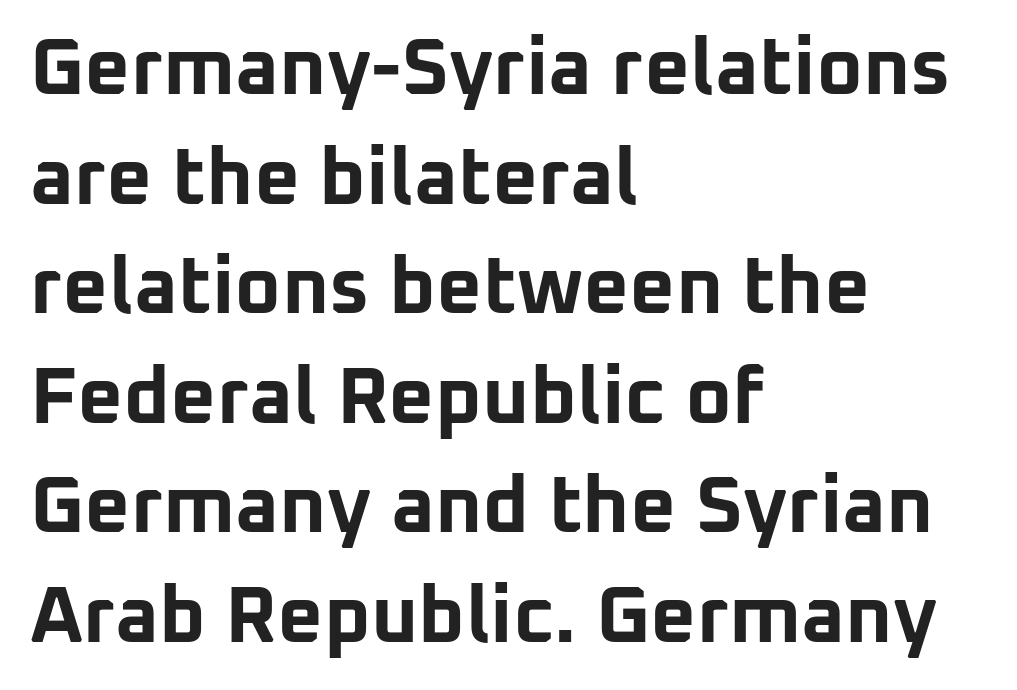
{"serif": "no", "italic": "no", "bold": "yes", "weight": "bold", "width": "normal", "stroke_contrast": "low", "x_height": "medium", "monospaced": "no", "underline": "no", "align": "left", "line_spacing": "normal", "line_spacing_ratio": 1.37, "letter_spacing": "normal", "letter_spacing_em": 0.0, "glyph_px": 80}
